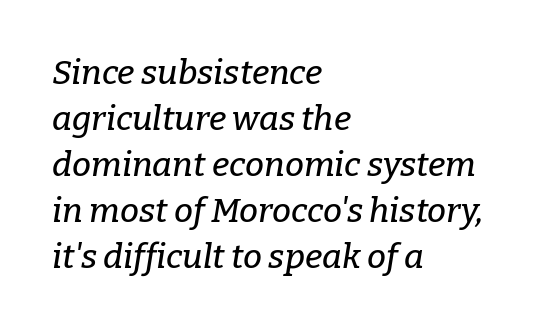
{"serif": "yes", "italic": "yes", "lean": "right", "slant_degrees": 9, "width": "normal", "stroke_contrast": "low", "x_height": "medium", "monospaced": "no", "underline": "no", "align": "left", "line_spacing": "normal", "line_spacing_ratio": 1.35, "letter_spacing": "normal", "letter_spacing_em": 0.0, "glyph_px": 34}
